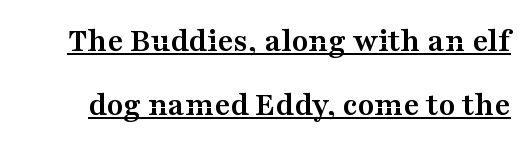
The image shows 34 px semibold, wide serif type, upright; set line spacing 1.89x, normal letter spacing, underlined; medium stroke contrast and a medium x-height.
